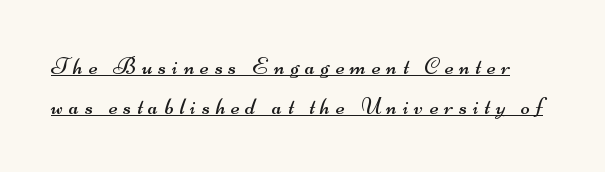
Q: Is the text bold? A: No.
Q: Is the text underlined? A: Yes.
Q: Is the spacing between letters normal or unusually wide? A: Unusually wide.
Q: Is the spacing between lines tight, normal or loose? A: Normal.
